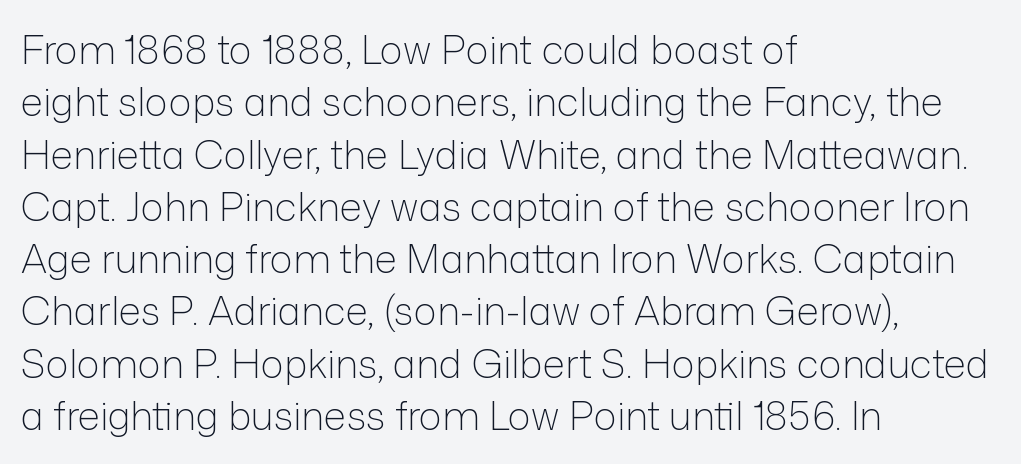
Q: Is the text bold? A: No.
Q: Is the text italic (slanted)? A: No, it is upright.
Q: Is the typeface a serif or a sans-serif typeface? A: Sans-serif.
Q: Is the text underlined? A: No.
Q: How is the paragraph aligned? A: Left-aligned.
Q: Is the spacing between letters normal or unusually wide? A: Normal.
Q: Is the spacing between lines tight, normal or loose? A: Normal.
Q: Width (condensed, normal, or wide)? A: Normal.
Q: Stroke contrast? A: Low.
Q: x-height? A: Medium.
Q: Monospaced? A: No.
